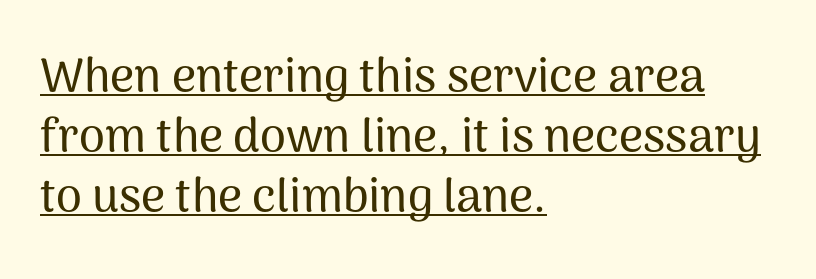
Short note: letters normally spaced. Reading down the column, the eye jumps a familiar distance to each next line. The rendering uses the underline text-decoration. The passage shown is typed in a proportional face where columns would drift. Style check: upright. Note: no serifs on the glyphs.
